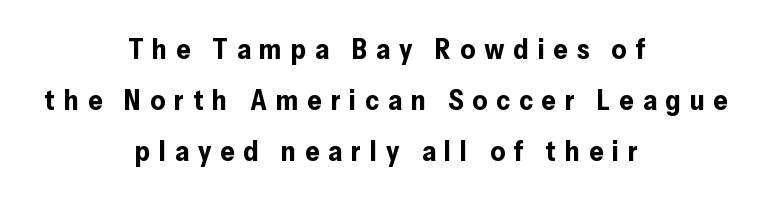
Q: Is the text bold? A: Yes.
Q: Is the text italic (slanted)? A: No, it is upright.
Q: Is the typeface a serif or a sans-serif typeface? A: Sans-serif.
Q: Is the text underlined? A: No.
Q: How is the paragraph aligned? A: Centered.
Q: Is the spacing between letters normal or unusually wide? A: Unusually wide.
Q: Width (condensed, normal, or wide)? A: Normal.
Q: Stroke contrast? A: Low.
Q: x-height? A: Medium.
Q: Monospaced? A: No.
